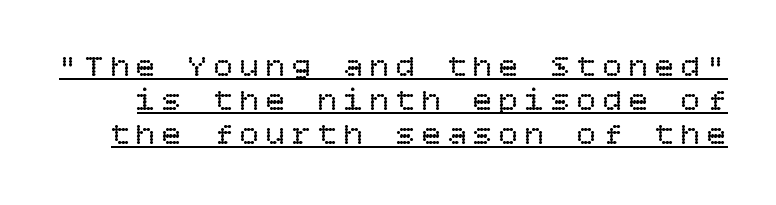
Posture: vertical. Has an underline been added? It has. Heft: none added — not bold. The block of text is dense from top to bottom, with scant space between rows.
